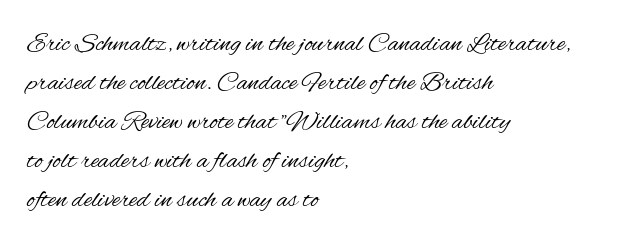
The image shows 27 px text type; set left-aligned, normal line spacing (1.44x), normal letter spacing, not underlined.
